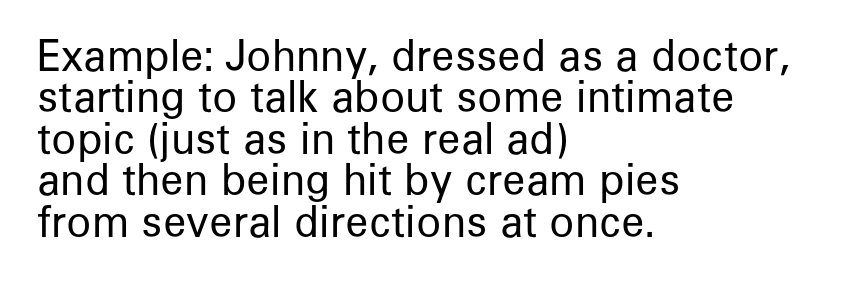
Each letter keeps its own natural width here, so spacing adapts to shape. Is there any slant? The stems are plumb. Short and long lines alike share a common starting point at left. Honestly, there is no underline to notice here at all. Compared with typical body copy, the letter spacing here is the same.
